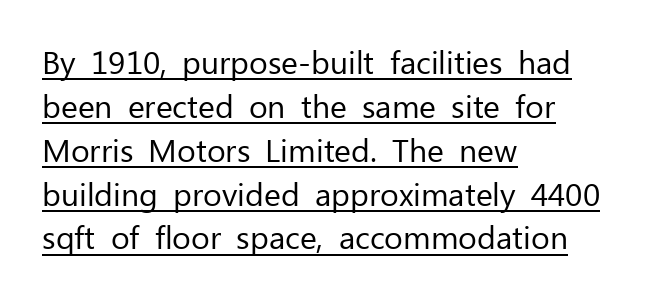
The image shows 32 px regular-weight sans-serif type, upright; set left-aligned, normal line spacing (1.37x), normal letter spacing, underlined; low stroke contrast and a medium x-height.
